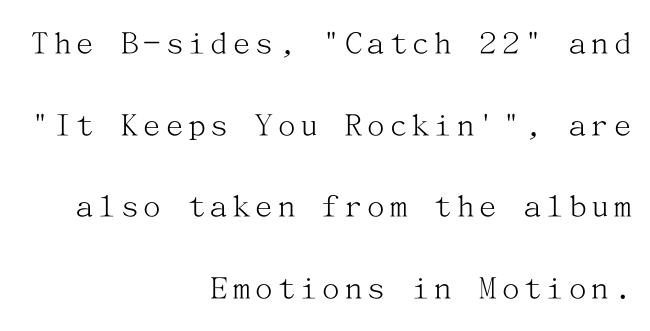
Q: Is the text bold? A: No.
Q: Is the text italic (slanted)? A: No, it is upright.
Q: Is the typeface a serif or a sans-serif typeface? A: Serif.
Q: Is the text underlined? A: No.
Q: How is the paragraph aligned? A: Right-aligned.
Q: Is the spacing between lines tight, normal or loose? A: Loose.
Q: Width (condensed, normal, or wide)? A: Normal.
Q: Stroke contrast? A: Medium.
Q: x-height? A: Medium.
